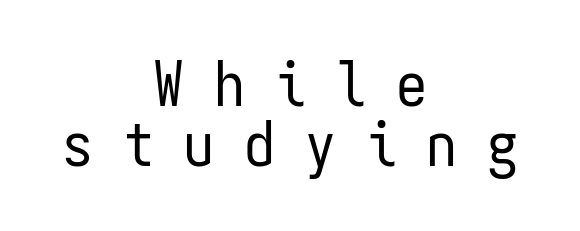
The image shows 62 px regular-weight, condensed sans-serif type, upright, monospaced; set centered, tight line spacing (0.97x), unusually wide letter spacing (+0.48 em), not underlined; low stroke contrast and a medium x-height.
